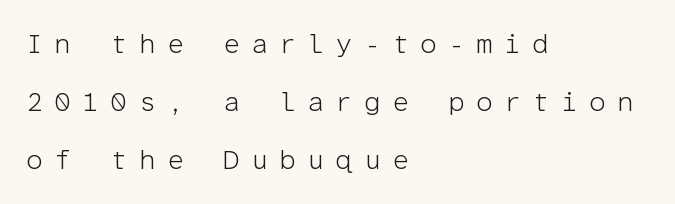
Q: Is the text bold? A: No.
Q: Is the text italic (slanted)? A: No, it is upright.
Q: Is the text underlined? A: No.
Q: How is the paragraph aligned? A: Left-aligned.
Q: Is the spacing between letters normal or unusually wide? A: Unusually wide.
Q: Is the spacing between lines tight, normal or loose? A: Loose.
